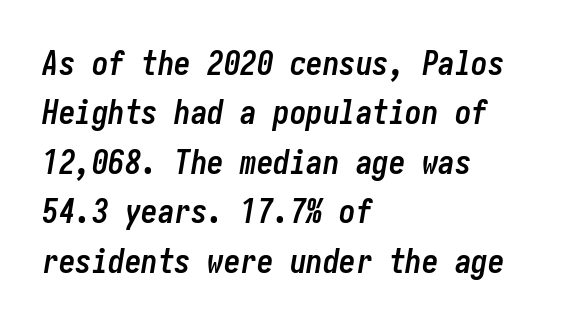
The image shows 33 px semibold, condensed type, italic (leaning right); set left-aligned, normal line spacing (1.5x), normal letter spacing, not underlined; low stroke contrast and a medium x-height.
